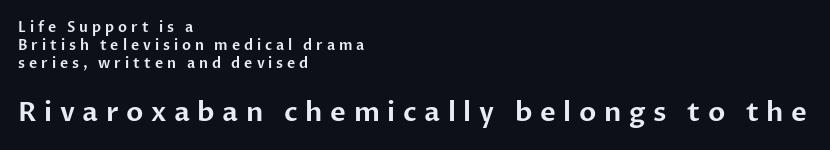
Of the two passages, the one underneath uses the larger point size. The block of text has a typical density, with ordinary space between rows. You can tell it's not italic because the verticals are truly vertical. Rule under the text: the space is simply empty.
